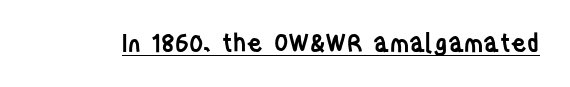
The image shows 24 px text type, upright; set normal letter spacing, underlined.
